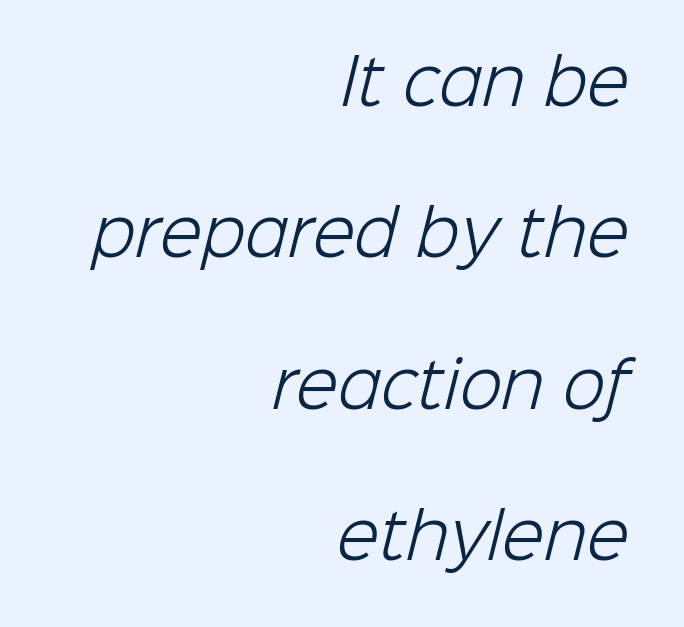
{"serif": "no", "bold": "no", "weight": "light", "width": "normal", "stroke_contrast": "low", "x_height": "medium", "monospaced": "no", "underline": "no", "align": "right", "line_spacing": "loose", "line_spacing_ratio": 2.44, "letter_spacing": "normal", "letter_spacing_em": 0.0, "glyph_px": 62}
